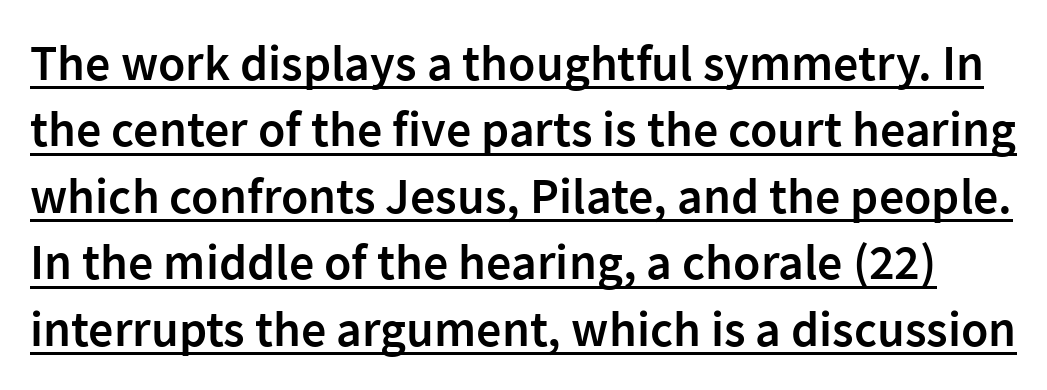
{"serif": "no", "italic": "no", "bold": "semi", "weight": "semibold", "width": "normal", "stroke_contrast": "low", "x_height": "medium", "monospaced": "no", "underline": "yes", "line_spacing": "normal", "line_spacing_ratio": 1.33, "letter_spacing": "normal", "letter_spacing_em": 0.0, "glyph_px": 50}
